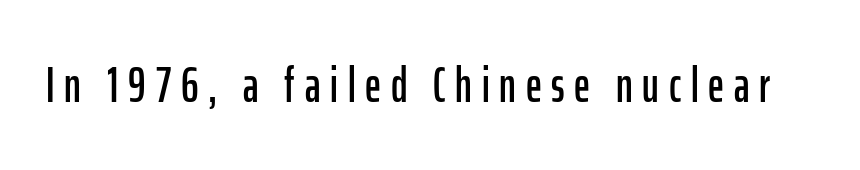
Q: Is the text italic (slanted)? A: No, it is upright.
Q: Is the typeface a serif or a sans-serif typeface? A: Sans-serif.
Q: Is the text underlined? A: No.
Q: Is the spacing between letters normal or unusually wide? A: Unusually wide.
Q: Width (condensed, normal, or wide)? A: Condensed.
Q: Stroke contrast? A: Low.
Q: x-height? A: Medium.
Q: Monospaced? A: No.
